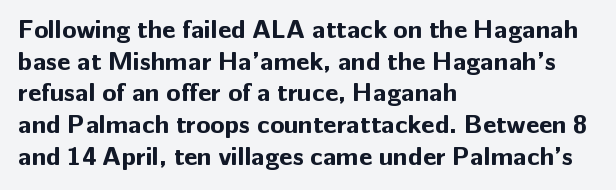
The image shows 26 px bold type, upright; set left-aligned, line spacing 1.22x, normal letter spacing, not underlined.
